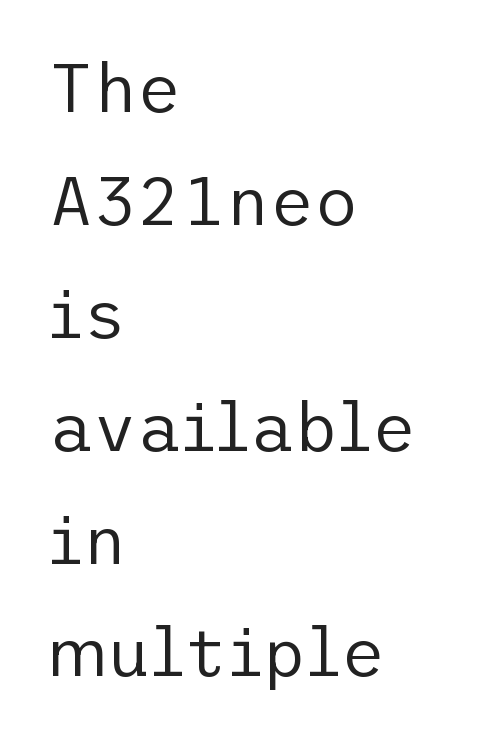
Q: Is the text bold? A: No.
Q: Is the text italic (slanted)? A: No, it is upright.
Q: Is the typeface a serif or a sans-serif typeface? A: Sans-serif.
Q: Is the text underlined? A: No.
Q: How is the paragraph aligned? A: Left-aligned.
Q: Is the spacing between letters normal or unusually wide? A: Normal.
Q: Is the spacing between lines tight, normal or loose? A: Normal.
Q: Width (condensed, normal, or wide)? A: Normal.
Q: Stroke contrast? A: Low.
Q: x-height? A: Medium.
